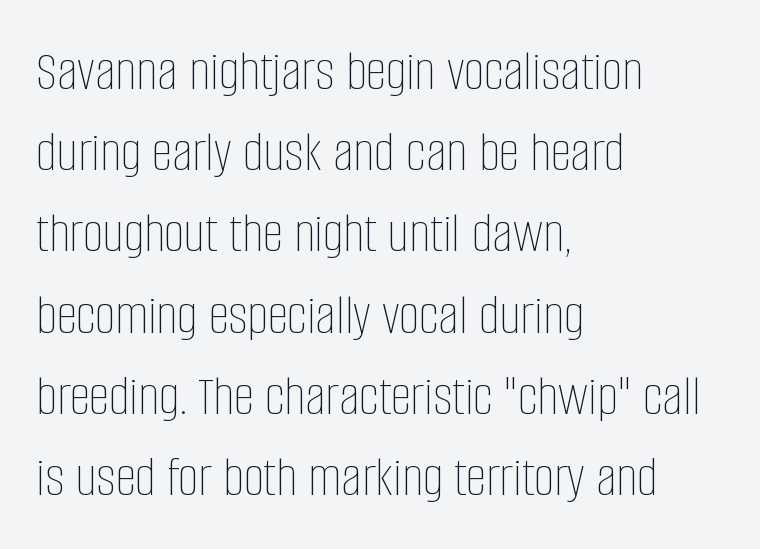
Q: Is the text bold? A: No.
Q: Is the text italic (slanted)? A: No, it is upright.
Q: Is the text underlined? A: No.
Q: How is the paragraph aligned? A: Left-aligned.
Q: Is the spacing between letters normal or unusually wide? A: Normal.
Q: Is the spacing between lines tight, normal or loose? A: Normal.
Q: Width (condensed, normal, or wide)? A: Condensed.
Q: Stroke contrast? A: Low.
Q: x-height? A: Large.
Q: Monospaced? A: No.
